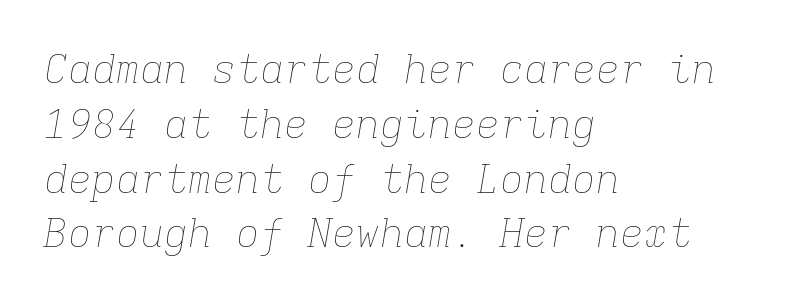
Letters rest on an invisible, unmarked baseline. Regular leading. A classic flush-left, rag-right setting is used for this passage. Does the lettering tilt? It does — this is italic. The weight would be labelled regular, book, light, or lighter still. Does extra space separate the letters? No, they use regular spacing.
